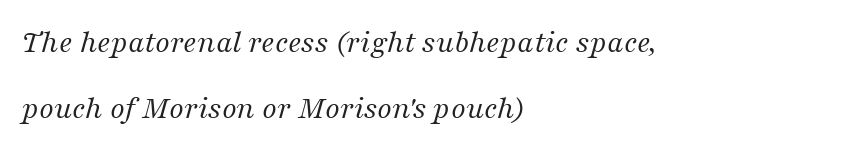
These lines are set flush left with a ragged right edge. The letterforms sit at book weight or below. Students, observe: this is what heavily led, spacious text looks like. The horizontal fit of the characters is conventional and even. The gap between lines stays unmarked.
